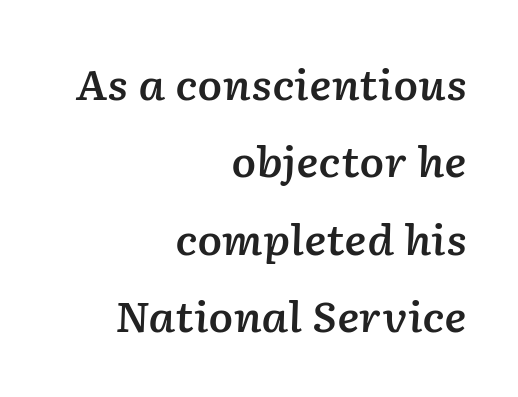
The image shows 41 px semibold type, italic (leaning right); set right-aligned, line spacing 1.89x, normal letter spacing, not underlined; low stroke contrast and a medium x-height.
